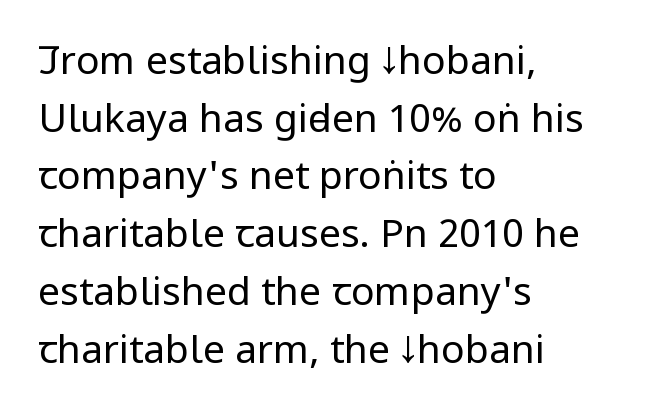
The image shows 39 px regular-weight, condensed sans-serif type, upright; set left-aligned, normal line spacing (1.48x), normal letter spacing, not underlined; low stroke contrast and a large x-height.
